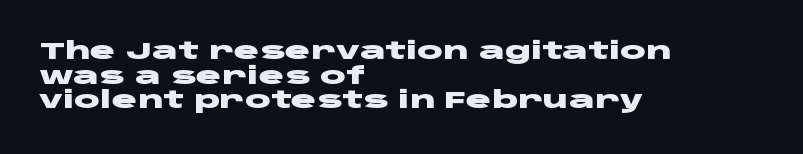
Q: Is the text bold? A: Yes.
Q: Is the text italic (slanted)? A: No, it is upright.
Q: Is the text underlined? A: No.
Q: How is the paragraph aligned? A: Left-aligned.
Q: Is the spacing between letters normal or unusually wide? A: Normal.
Q: Is the spacing between lines tight, normal or loose? A: Tight.
